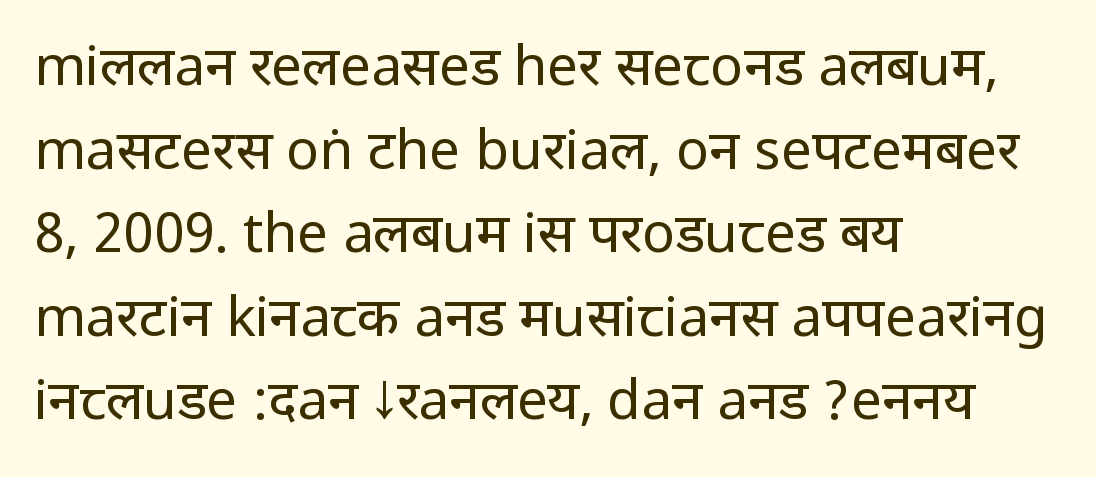
The lines in this sample share a left origin and differ only in where they stop. Tracking here is standard; glyphs follow each other at the usual distance. Ascenders rise straight up at ninety degrees. The strip under each line holds only bare page. One glance says typical: line gaps are just what's usual.
